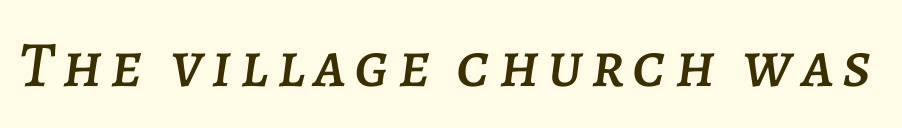
Quick note: underline off. The rendering uses natural spacing where letterforms have individual widths. Quick note: italic.
